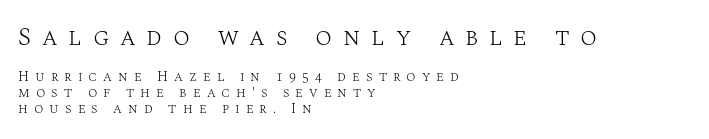
Q: Is the text bold? A: No.
Q: Is the text italic (slanted)? A: No, it is upright.
Q: Is the text underlined? A: No.
Q: How is the paragraph aligned? A: Left-aligned.
Q: Is the spacing between letters normal or unusually wide? A: Unusually wide.
Q: Is the spacing between lines tight, normal or loose? A: Tight.
Q: Which block of text is set in a larger size, the first (top) or the second (bottom)? A: The first (top) one.
